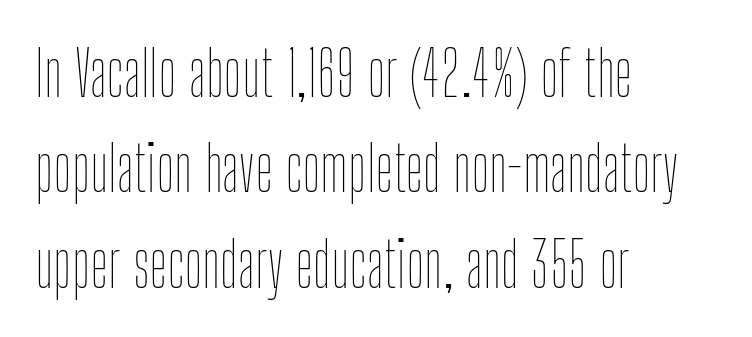
Standard letterfit; no display-style spreading of the glyphs. Beneath every word, the page is bare. The block of text has a typical density, with ordinary space between rows. Is this a fixed-width face? No — the glyphs have proportional, varying widths. No letter is thick-stroked: the sample isn't bold.
